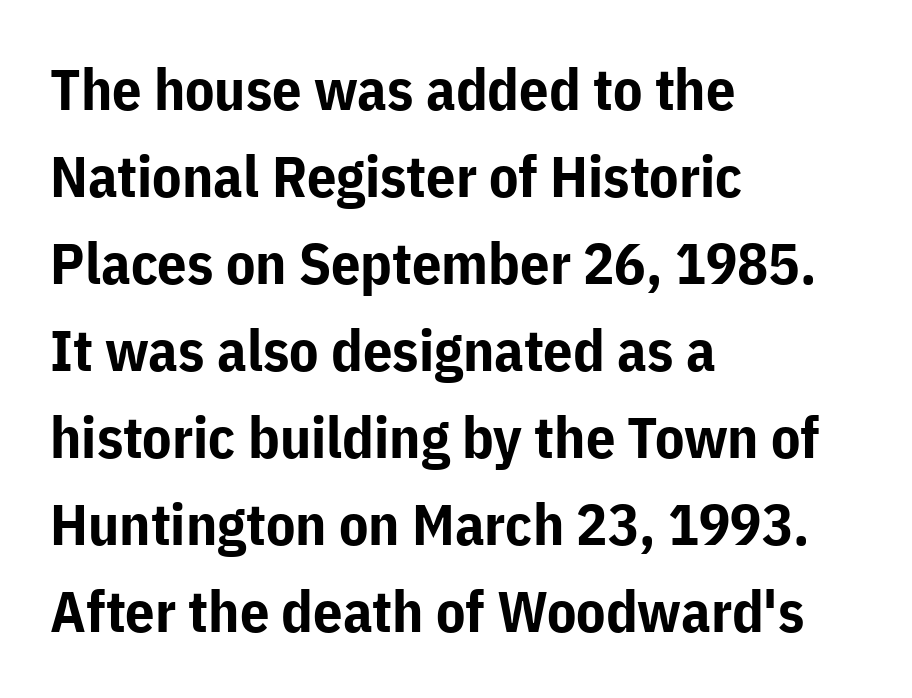
The image shows 58 px bold sans-serif type, upright; set left-aligned, normal line spacing (1.5x), normal letter spacing, not underlined; low stroke contrast and a medium x-height.
